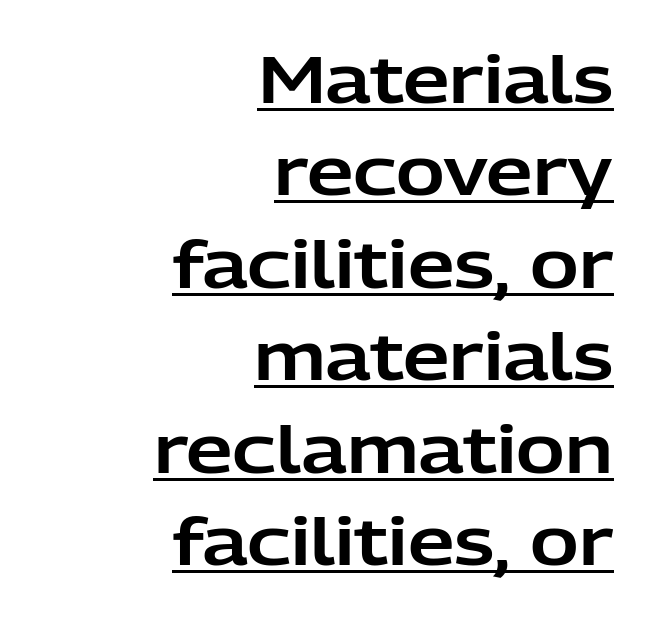
Q: Is the text italic (slanted)? A: No, it is upright.
Q: Is the typeface a serif or a sans-serif typeface? A: Sans-serif.
Q: Is the text underlined? A: Yes.
Q: How is the paragraph aligned? A: Right-aligned.
Q: Is the spacing between letters normal or unusually wide? A: Normal.
Q: Is the spacing between lines tight, normal or loose? A: Normal.
Q: Width (condensed, normal, or wide)? A: Normal.
Q: Stroke contrast? A: Low.
Q: x-height? A: Medium.
Q: Monospaced? A: No.
